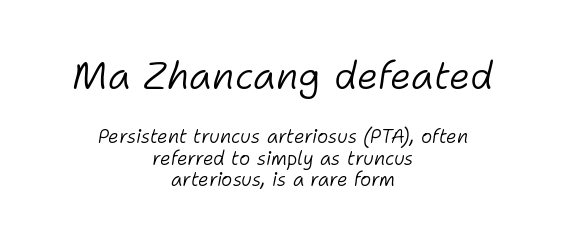
No extra ink here — the face is not bold. Here the glyphs are tracked normally, forming tight word shapes. Vertical spacing — tight. Beneath every word, the page is bare. Size contrast runs from large at the top to small at the bottom.
